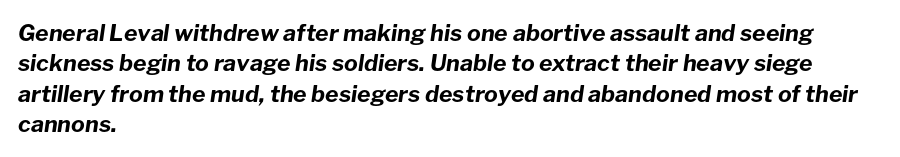
Q: Is the text bold? A: Yes.
Q: Is the text italic (slanted)? A: Yes, it leans right by about 8 degrees.
Q: Is the text underlined? A: No.
Q: How is the paragraph aligned? A: Left-aligned.
Q: Is the spacing between letters normal or unusually wide? A: Normal.
Q: Is the spacing between lines tight, normal or loose? A: Normal.
